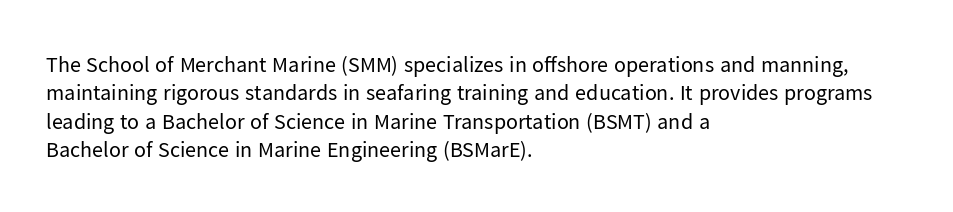
The image shows 22 px text type, upright; set left-aligned, normal line spacing (1.29x), normal letter spacing, not underlined.
